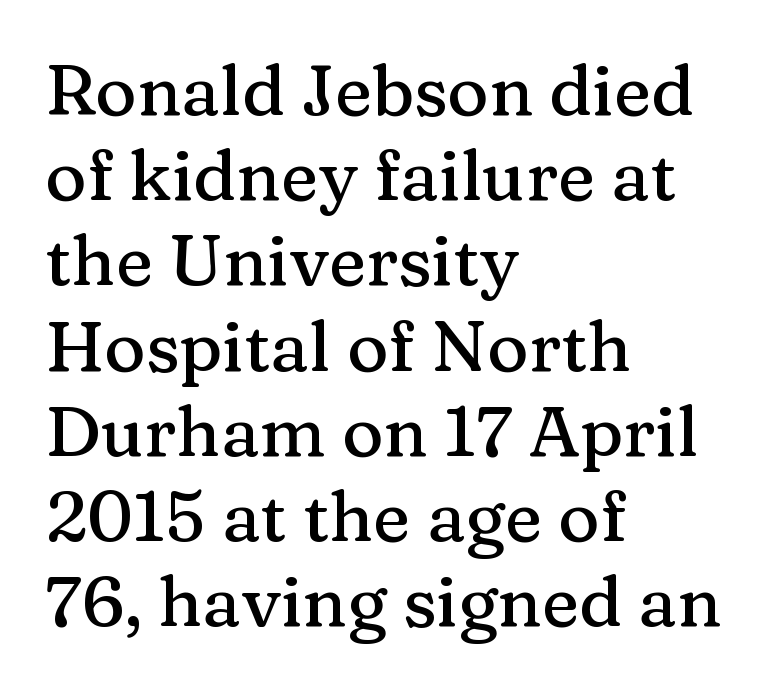
Q: Is the text italic (slanted)? A: No, it is upright.
Q: Is the typeface a serif or a sans-serif typeface? A: Serif.
Q: Is the text underlined? A: No.
Q: How is the paragraph aligned? A: Left-aligned.
Q: Is the spacing between letters normal or unusually wide? A: Normal.
Q: Width (condensed, normal, or wide)? A: Normal.
Q: Stroke contrast? A: Medium.
Q: x-height? A: Medium.
Q: Monospaced? A: No.
